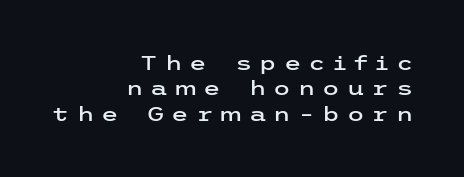
If you drew a line through each stem, it would be perfectly vertical. The space beneath each line is pristine and unruled. The rendering anchors every line to the right-hand side. A typesetter would call this leading conventional body-copy spacing. The letters are spread apart with noticeably loose tracking.
